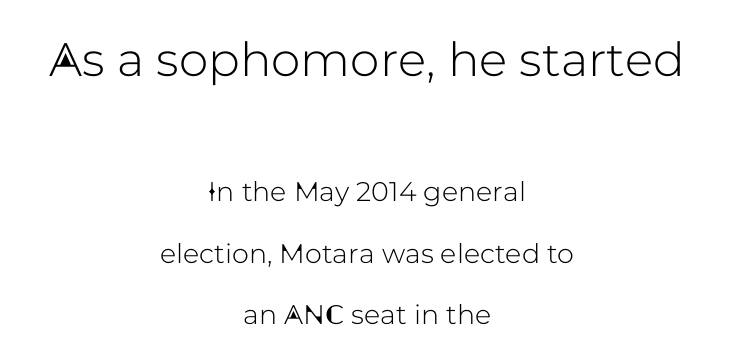
The image shows 47 px sans-serif type, upright; set centered, loose line spacing (2.27x), normal letter spacing, not underlined; the first (top) block is 1.74x larger; low stroke contrast and a medium x-height.
